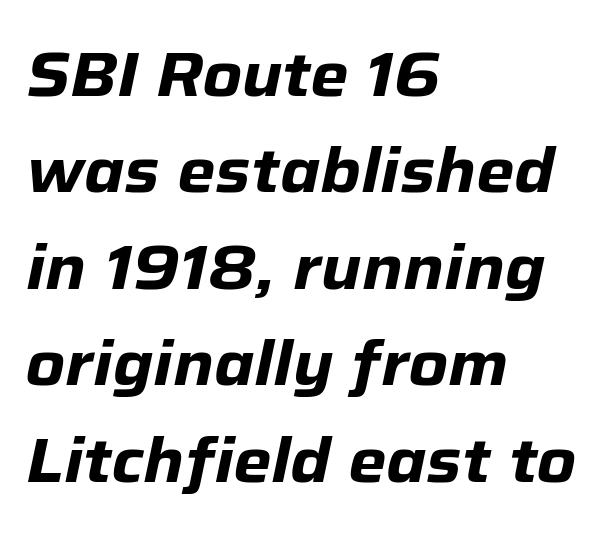
What weight is shown? A full bold with thick strokes. The passage shown leans; its letterforms are oblique. Nothing unusual about the tracking: characters are spaced as the font intends. Each letter keeps its own natural width here, so spacing adapts to shape.
